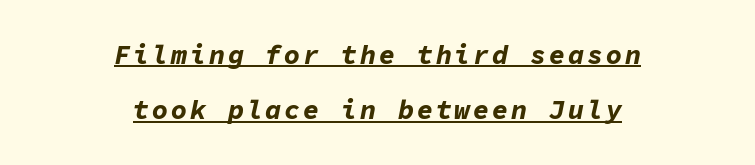
The image shows 27 px bold type, italic (leaning right); set centered, loose line spacing (2.05x), underlined.
